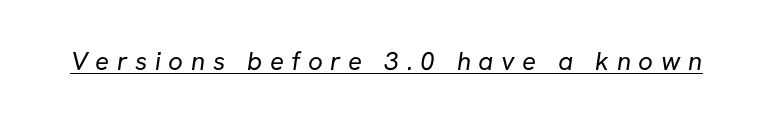
Q: Is the text bold? A: No.
Q: Is the text underlined? A: Yes.
Q: Is the spacing between letters normal or unusually wide? A: Unusually wide.
